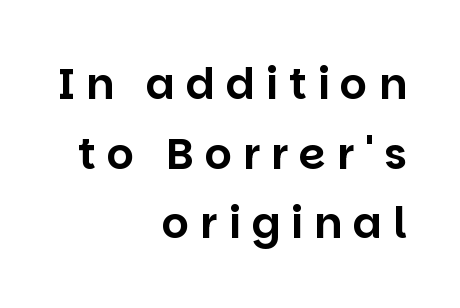
{"serif": "no", "italic": "no", "width": "normal", "stroke_contrast": "low", "x_height": "large", "monospaced": "no", "underline": "no", "align": "right", "line_spacing": "normal", "line_spacing_ratio": 1.62, "letter_spacing": "wide", "letter_spacing_em": 0.25, "glyph_px": 43}
